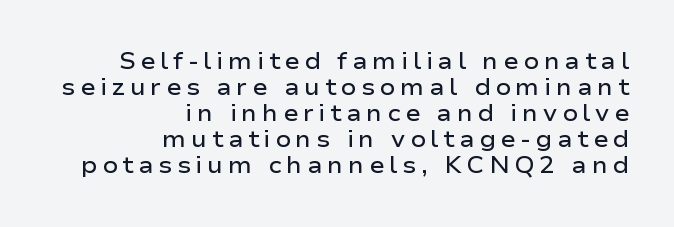
{"italic": "no", "bold": "semi", "underline": "no", "align": "right", "line_spacing": "tight", "line_spacing_ratio": 1.13, "letter_spacing": "wide", "letter_spacing_em": 0.2, "glyph_px": 23}
